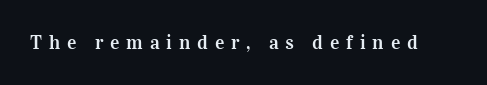
{"italic": "no", "underline": "no", "letter_spacing": "wide", "letter_spacing_em": 0.34, "glyph_px": 20}
